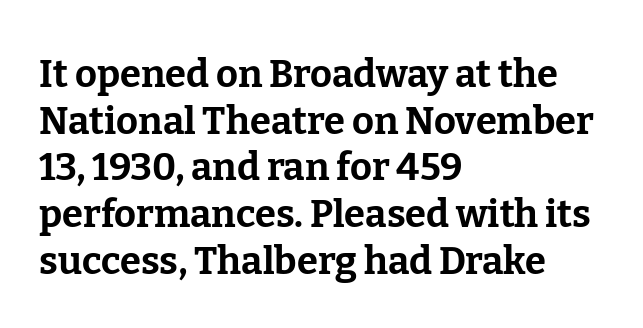
Q: Is the text bold? A: Yes.
Q: Is the text italic (slanted)? A: No, it is upright.
Q: Is the typeface a serif or a sans-serif typeface? A: Serif.
Q: Is the text underlined? A: No.
Q: How is the paragraph aligned? A: Left-aligned.
Q: Is the spacing between letters normal or unusually wide? A: Normal.
Q: Width (condensed, normal, or wide)? A: Normal.
Q: Stroke contrast? A: Low.
Q: x-height? A: Medium.
Q: Monospaced? A: No.
